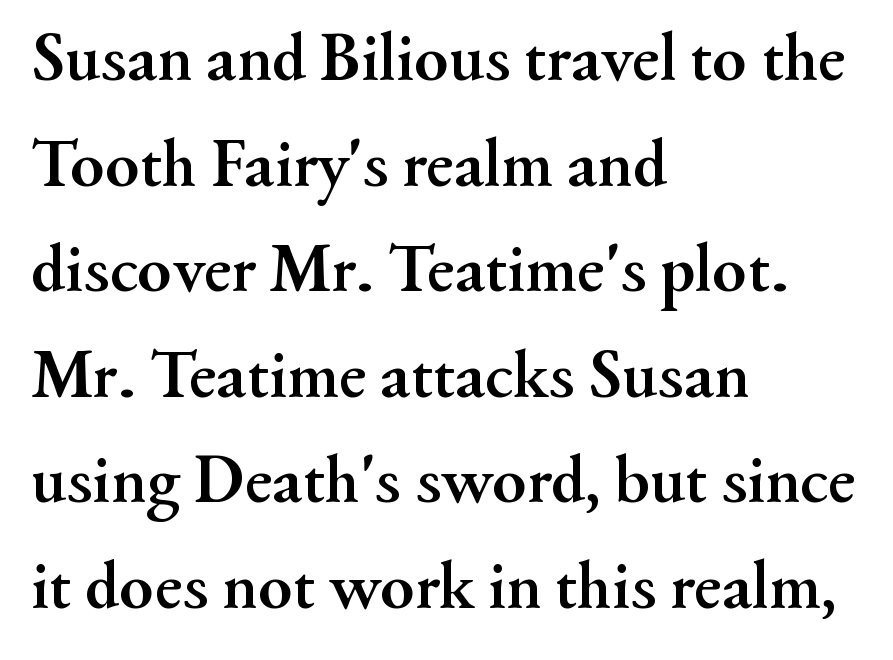
{"serif": "yes", "italic": "no", "bold": "yes", "weight": "semibold", "width": "normal", "stroke_contrast": "medium", "x_height": "small", "monospaced": "no", "underline": "no", "align": "left", "line_spacing": "normal", "line_spacing_ratio": 1.53, "letter_spacing": "normal", "letter_spacing_em": 0.0, "glyph_px": 69}
